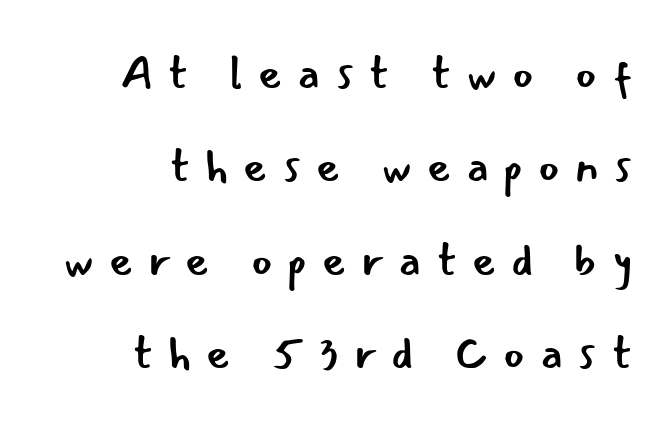
The image shows 46 px regular-weight sans-serif type, upright; set right-aligned, loose line spacing (2.03x), unusually wide letter spacing (+0.32 em), not underlined; low stroke contrast and a small x-height.
